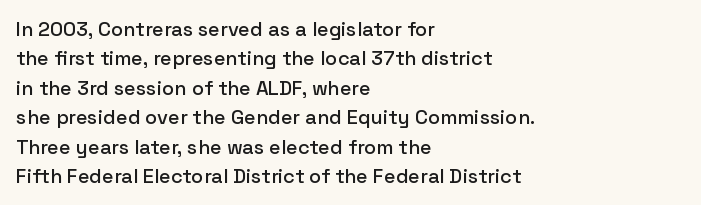
Notice how the passage keeps a crisp vertical edge on the left only. The space directly below the letters is spotless. The designer left line spacing at the default. Honestly, the letter spacing is just normal — you wouldn't notice it. Posture: vertical.
